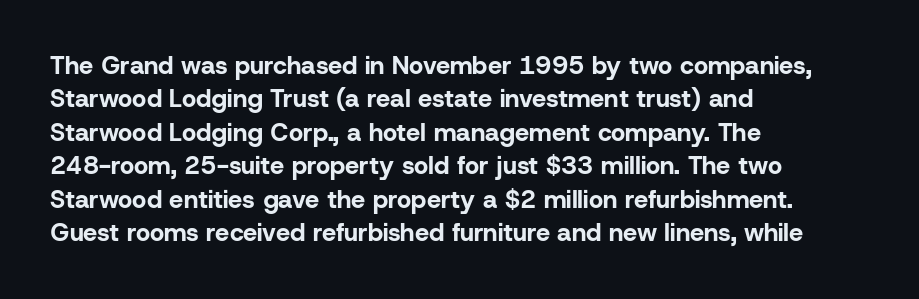
Q: Is the text bold? A: Yes.
Q: Is the text italic (slanted)? A: No, it is upright.
Q: Is the text underlined? A: No.
Q: How is the paragraph aligned? A: Left-aligned.
Q: Is the spacing between letters normal or unusually wide? A: Normal.
Q: Is the spacing between lines tight, normal or loose? A: Normal.
